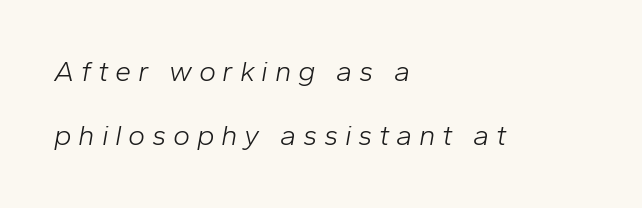
Think standard paragraph weight, or any step lighter than that. This sample uses expanded letter spacing, leaving extra air between glyphs. The text block is weighted toward the left margin, trailing off unevenly rightward. This sample has the flowing, uneven cadence of proportional lettering.
